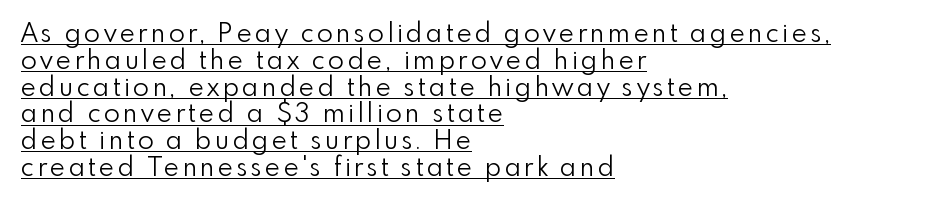
The image shows 26 px text type, upright; set left-aligned, tight line spacing (1.03x), underlined.
